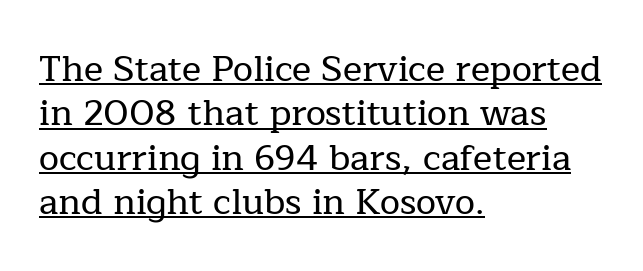
Q: Is the text italic (slanted)? A: No, it is upright.
Q: Is the typeface a serif or a sans-serif typeface? A: Serif.
Q: Is the text underlined? A: Yes.
Q: How is the paragraph aligned? A: Left-aligned.
Q: Is the spacing between letters normal or unusually wide? A: Normal.
Q: Width (condensed, normal, or wide)? A: Normal.
Q: Stroke contrast? A: Low.
Q: x-height? A: Medium.
Q: Monospaced? A: No.
